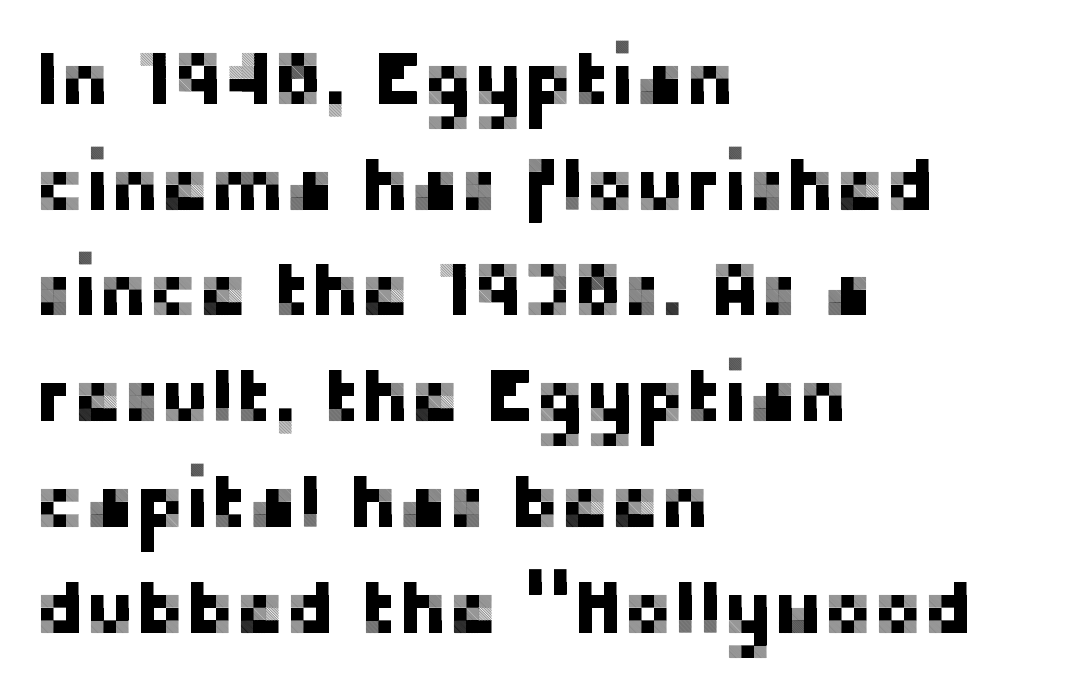
{"serif": "no", "italic": "no", "width": "normal", "stroke_contrast": "low", "x_height": "medium", "monospaced": "no", "underline": "no", "align": "left", "line_spacing": "normal", "line_spacing_ratio": 1.41, "letter_spacing": "normal", "letter_spacing_em": 0.0, "glyph_px": 75}
